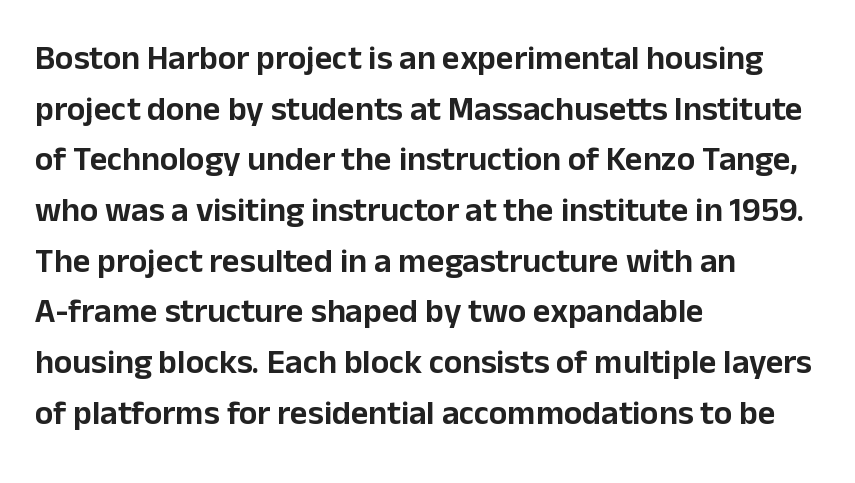
Q: Is the text italic (slanted)? A: No, it is upright.
Q: Is the typeface a serif or a sans-serif typeface? A: Sans-serif.
Q: Is the text underlined? A: No.
Q: How is the paragraph aligned? A: Left-aligned.
Q: Is the spacing between letters normal or unusually wide? A: Normal.
Q: Is the spacing between lines tight, normal or loose? A: Normal.
Q: Width (condensed, normal, or wide)? A: Normal.
Q: Stroke contrast? A: Low.
Q: x-height? A: Medium.
Q: Monospaced? A: No.
